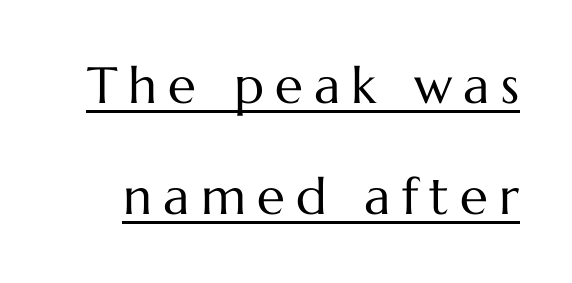
Q: Is the text bold? A: No.
Q: Is the text italic (slanted)? A: No, it is upright.
Q: Is the text underlined? A: Yes.
Q: Is the spacing between letters normal or unusually wide? A: Unusually wide.
Q: Is the spacing between lines tight, normal or loose? A: Loose.
Q: Width (condensed, normal, or wide)? A: Normal.
Q: Stroke contrast? A: Medium.
Q: x-height? A: Medium.
Q: Monospaced? A: No.
